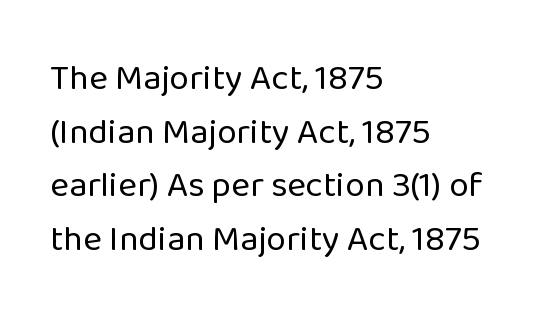
The space directly below the letters is spotless. Does the leading feel generous? No, just average. It's the straight-up-and-down kind of type. Is the type heavy? It reads as light-to-regular instead.
